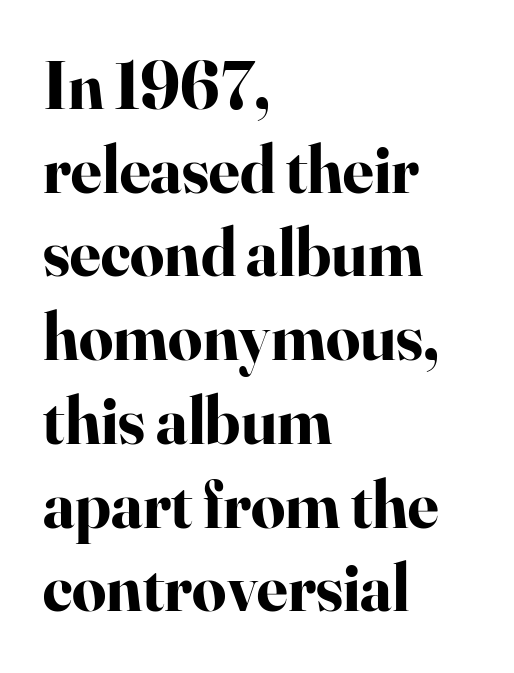
{"serif": "yes", "italic": "no", "bold": "yes", "weight": "bold", "width": "normal", "stroke_contrast": "high", "x_height": "small", "monospaced": "no", "underline": "no", "align": "left", "line_spacing": "normal", "line_spacing_ratio": 1.25, "letter_spacing": "normal", "letter_spacing_em": 0.0, "glyph_px": 67}
